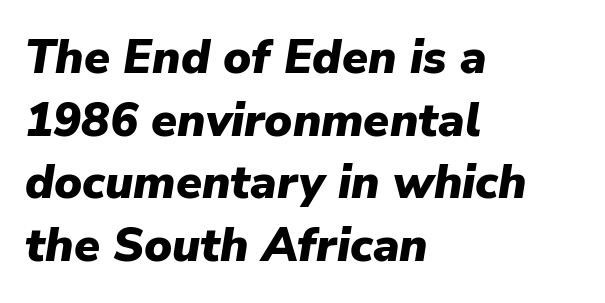
Is the type slanted? Yes — the strokes lean at a clear angle. Casual observation: everything's shoved over to the left. You could call the tracking neutral — neither tight nor loose. Type without underlining.
